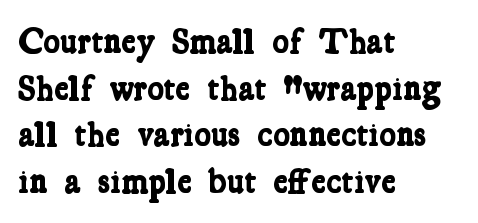
{"serif": "yes", "bold": "yes", "weight": "bold", "width": "condensed", "stroke_contrast": "low", "x_height": "medium", "monospaced": "no", "underline": "no", "align": "left", "line_spacing": "normal", "line_spacing_ratio": 1.33, "letter_spacing": "normal", "letter_spacing_em": 0.0, "glyph_px": 35}
